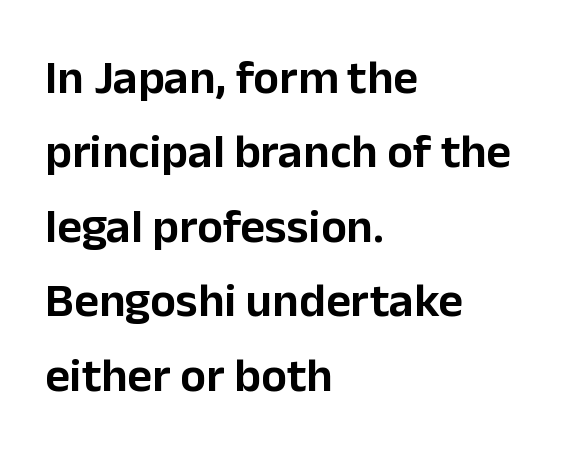
The image shows 48 px sans-serif type, upright; set left-aligned, normal line spacing (1.55x), normal letter spacing, not underlined; low stroke contrast and a medium x-height.
